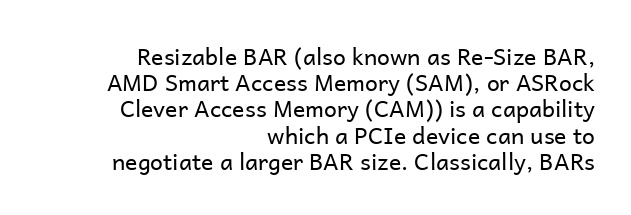
This sample trades vertical openness for compactness between lines. The paragraph has a hard right edge and a soft left edge. Caption: standard tracking, unaltered. The strokes are not fattened; the text isn't bold.
